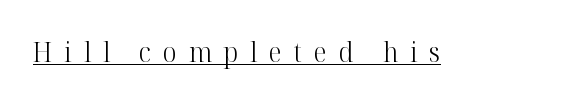
Q: Is the text bold? A: No.
Q: Is the text italic (slanted)? A: No, it is upright.
Q: Is the text underlined? A: Yes.
Q: Is the spacing between letters normal or unusually wide? A: Unusually wide.
